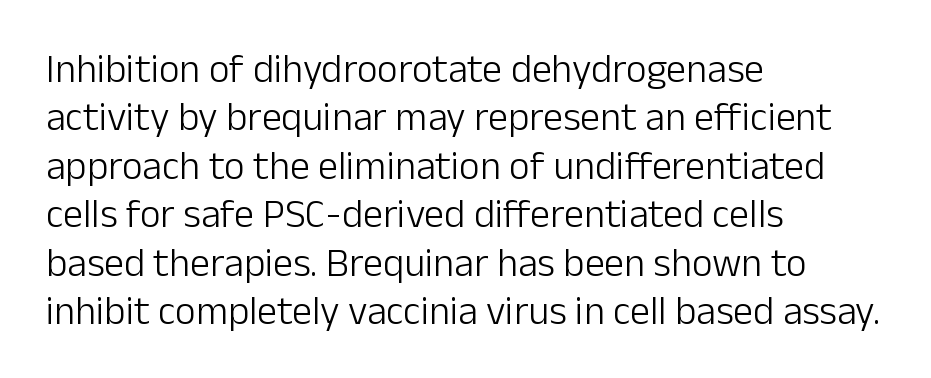
The image shows 40 px light sans-serif type, upright; set left-aligned, line spacing 1.21x, normal letter spacing, not underlined; low stroke contrast and a medium x-height.
